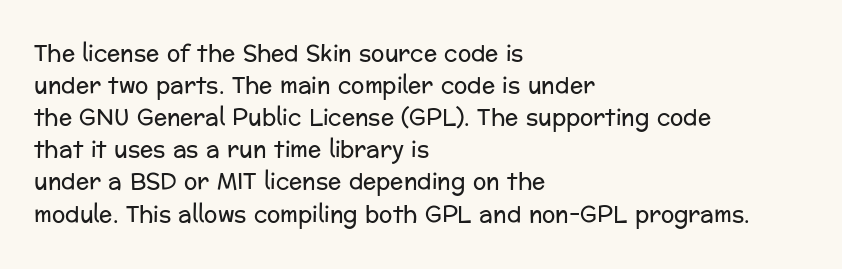
The image shows 22 px text type, upright; set left-aligned, normal line spacing (1.46x), normal letter spacing, not underlined.
